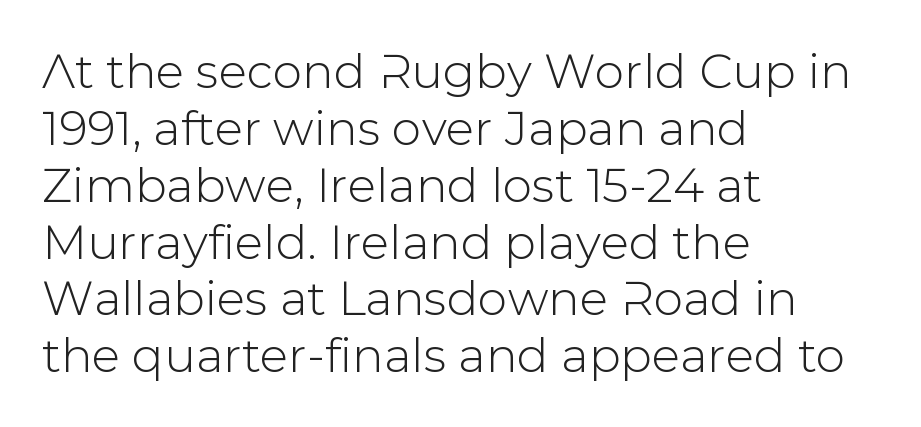
{"serif": "no", "italic": "no", "width": "normal", "stroke_contrast": "low", "x_height": "medium", "monospaced": "no", "underline": "no", "align": "left", "line_spacing_ratio": 1.21, "letter_spacing": "normal", "letter_spacing_em": 0.0, "glyph_px": 47}
